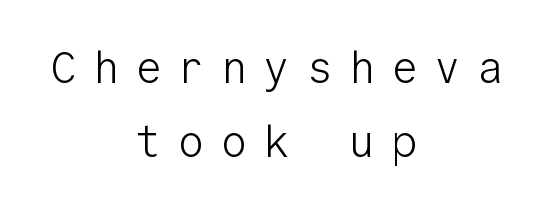
The image shows 44 px light sans-serif type, upright, monospaced; set centered, normal line spacing (1.68x), unusually wide letter spacing (+0.37 em), not underlined; low stroke contrast and a medium x-height.
